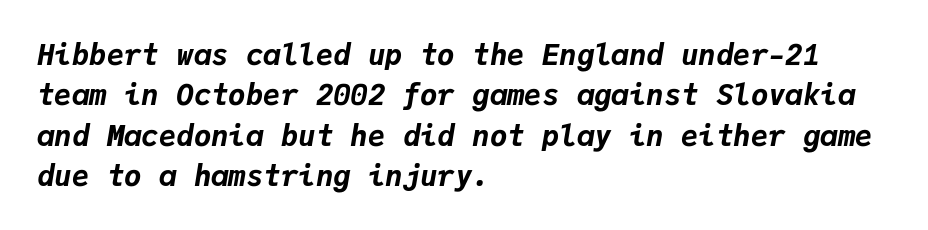
The image shows 29 px bold type, italic (leaning right), monospaced; set left-aligned, normal line spacing (1.39x), normal letter spacing, not underlined; low stroke contrast and a medium x-height.
